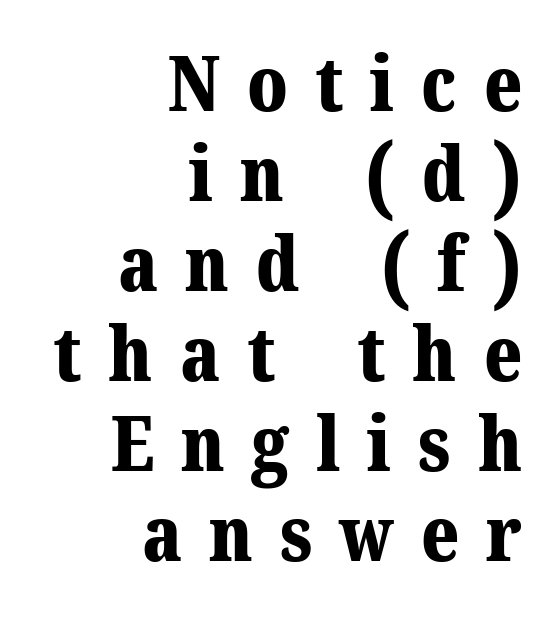
Q: Is the text bold? A: Yes.
Q: Is the text italic (slanted)? A: No, it is upright.
Q: Is the typeface a serif or a sans-serif typeface? A: Serif.
Q: Is the text underlined? A: No.
Q: How is the paragraph aligned? A: Right-aligned.
Q: Is the spacing between letters normal or unusually wide? A: Unusually wide.
Q: Width (condensed, normal, or wide)? A: Normal.
Q: Stroke contrast? A: Medium.
Q: x-height? A: Medium.
Q: Monospaced? A: No.
